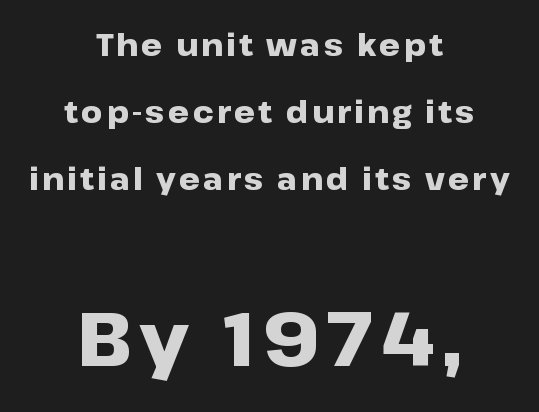
{"serif": "no", "italic": "no", "bold": "yes", "weight": "heavy", "width": "wide", "stroke_contrast": "low", "x_height": "medium", "monospaced": "no", "underline": "no", "align": "center", "line_spacing": "loose", "line_spacing_ratio": 2.23, "larger_block": "second", "size_ratio": 2.53, "glyph_px": 76}
